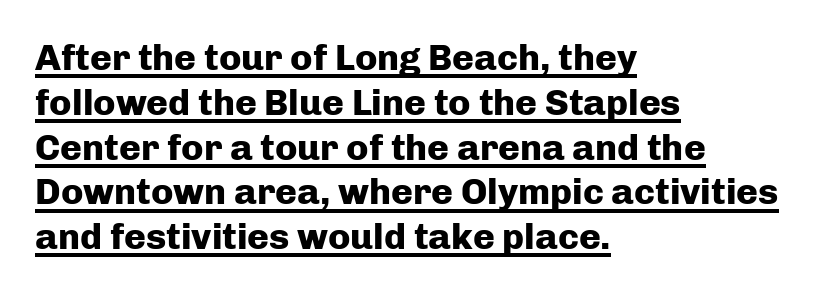
The characters look thick and weighty, a clear bold. Observe the ordinary spacing: letters are neighbours, not strangers. Each letter keeps its own natural width here, so spacing adapts to shape. This rendering employs a face without finishing strokes, i.e., a sans-serif. In designer terms, the underline attribute is active on this setting.
